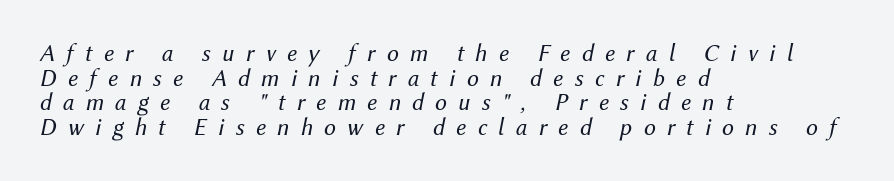
The lines are quadded left. Characters follow at a spacing far wider than the type designer built in. The specimen reads as italic at a glance. In terms of leading, this rendering errs on the cramped side.
